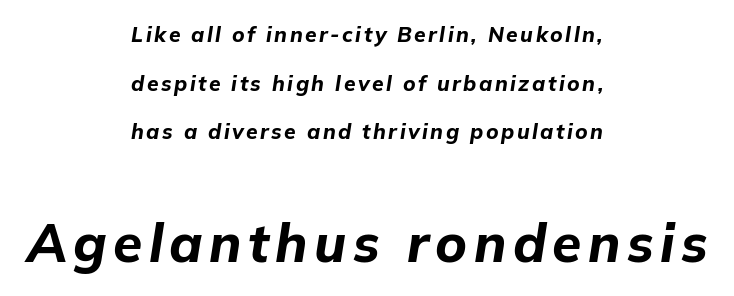
{"italic": "yes", "lean": "right", "slant_degrees": 9, "bold": "yes", "weight": "bold", "width": "normal", "stroke_contrast": "low", "x_height": "medium", "monospaced": "no", "underline": "no", "align": "center", "line_spacing": "loose", "line_spacing_ratio": 2.31, "larger_block": "second", "size_ratio": 2.52, "glyph_px": 53}
